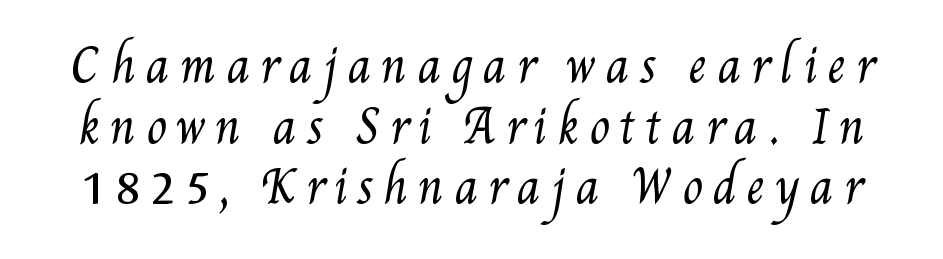
Bare-footed words on every line. Is this a fixed-width face? No — the glyphs have proportional, varying widths. These lines sit exactly where default settings would place them. Is this a heavy cut? Hardly; it is regular or lighter. Words appear elongated and porous because spacing is wide.
